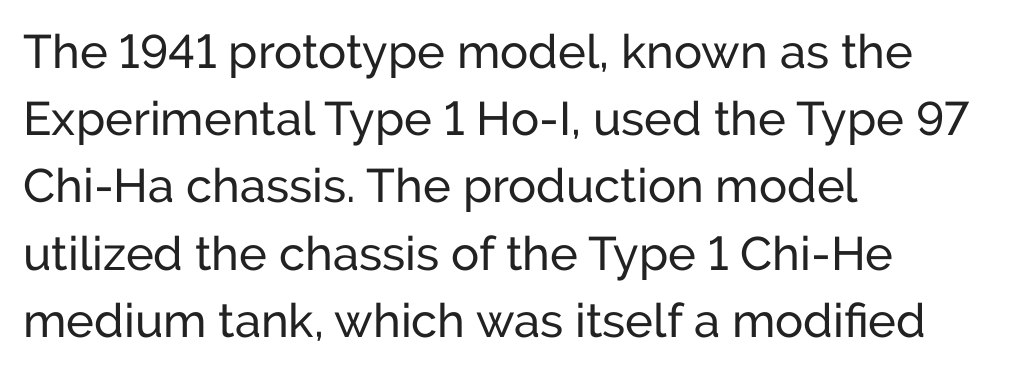
{"serif": "no", "italic": "no", "width": "normal", "stroke_contrast": "low", "x_height": "medium", "monospaced": "no", "underline": "no", "align": "left", "line_spacing": "normal", "line_spacing_ratio": 1.43, "letter_spacing": "normal", "letter_spacing_em": 0.0, "glyph_px": 47}
